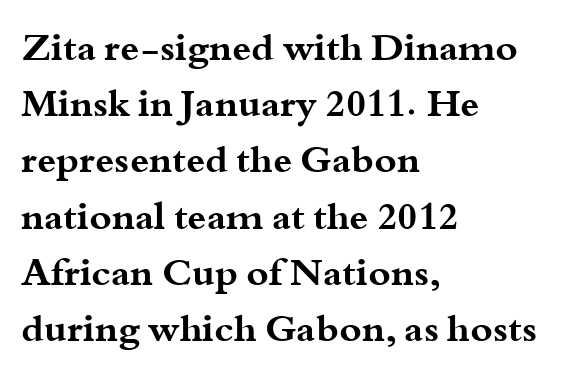
{"serif": "yes", "italic": "no", "bold": "yes", "weight": "bold", "width": "wide", "stroke_contrast": "medium", "x_height": "small", "monospaced": "no", "underline": "no", "align": "left", "line_spacing": "normal", "line_spacing_ratio": 1.48, "letter_spacing": "normal", "letter_spacing_em": 0.0, "glyph_px": 38}
